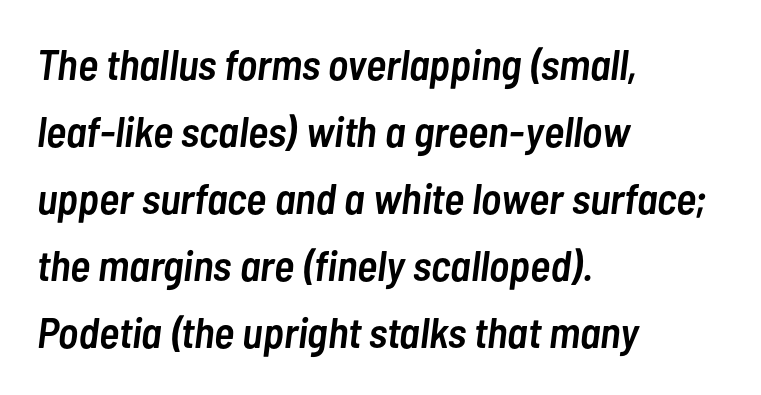
{"italic": "yes", "lean": "right", "slant_degrees": 7, "bold": "semi", "weight": "semibold", "width": "condensed", "stroke_contrast": "low", "x_height": "medium", "monospaced": "no", "underline": "no", "align": "left", "line_spacing": "normal", "line_spacing_ratio": 1.56, "letter_spacing": "normal", "letter_spacing_em": 0.0, "glyph_px": 43}
